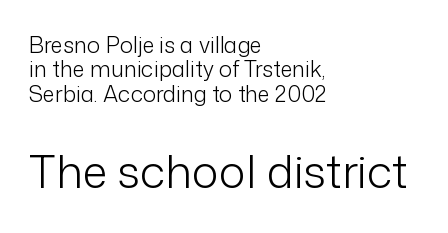
Q: Is the text bold? A: No.
Q: Is the text italic (slanted)? A: No, it is upright.
Q: Is the typeface a serif or a sans-serif typeface? A: Sans-serif.
Q: Is the text underlined? A: No.
Q: How is the paragraph aligned? A: Left-aligned.
Q: Is the spacing between letters normal or unusually wide? A: Normal.
Q: Is the spacing between lines tight, normal or loose? A: Tight.
Q: Which block of text is set in a larger size, the first (top) or the second (bottom)? A: The second (bottom) one.
Q: Width (condensed, normal, or wide)? A: Normal.
Q: Stroke contrast? A: Low.
Q: x-height? A: Medium.
Q: Monospaced? A: No.
